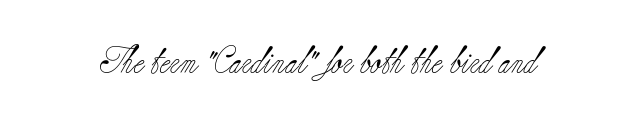
The image shows 27 px text type; set normal letter spacing, not underlined.
